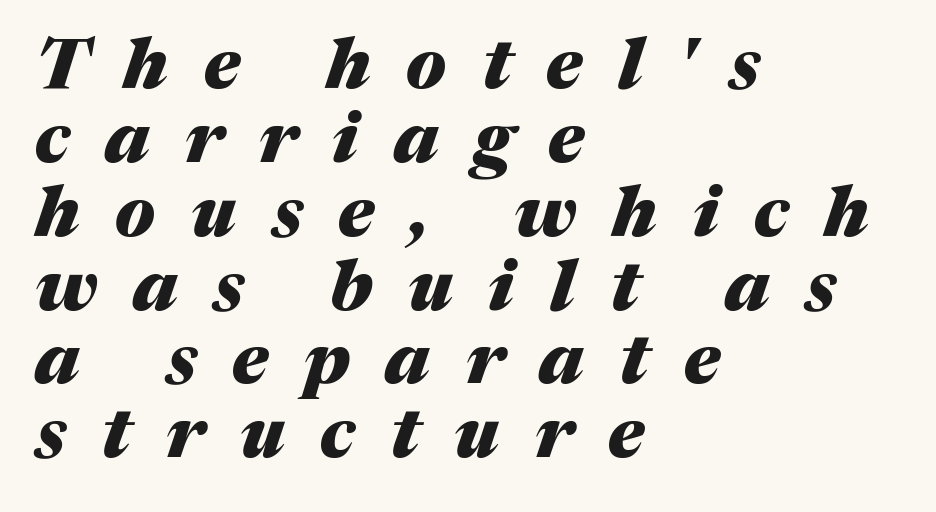
{"italic": "yes", "lean": "right", "slant_degrees": 17, "bold": "yes", "weight": "heavy", "width": "normal", "stroke_contrast": "medium", "x_height": "medium", "monospaced": "no", "underline": "no", "align": "left", "line_spacing": "tight", "line_spacing_ratio": 1.04, "letter_spacing": "wide", "letter_spacing_em": 0.5, "glyph_px": 71}
